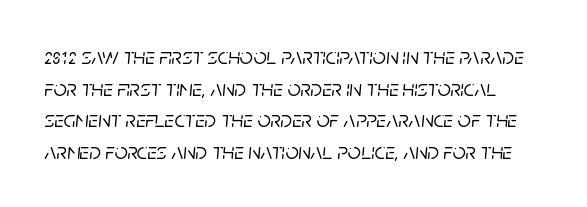
The image shows 23 px text type, italic (leaning right); set normal line spacing (1.37x), normal letter spacing, not underlined.
